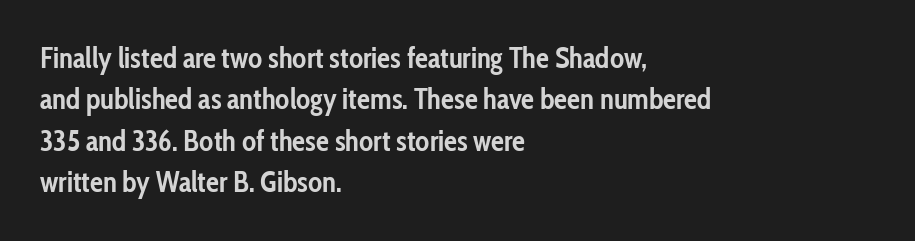
The image shows 29 px semibold, condensed sans-serif type, upright; set left-aligned, normal line spacing (1.43x), normal letter spacing, not underlined; low stroke contrast and a medium x-height.
